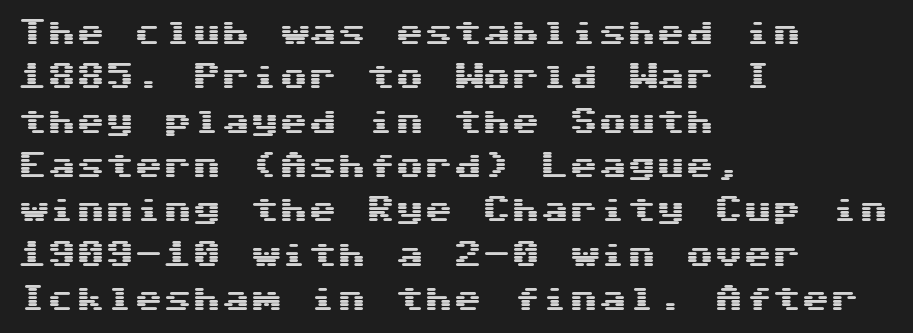
{"serif": "no", "italic": "no", "width": "wide", "stroke_contrast": "medium", "x_height": "medium", "monospaced": "yes", "underline": "no", "align": "left", "line_spacing": "normal", "line_spacing_ratio": 1.53, "letter_spacing": "normal", "letter_spacing_em": 0.0, "glyph_px": 29}
